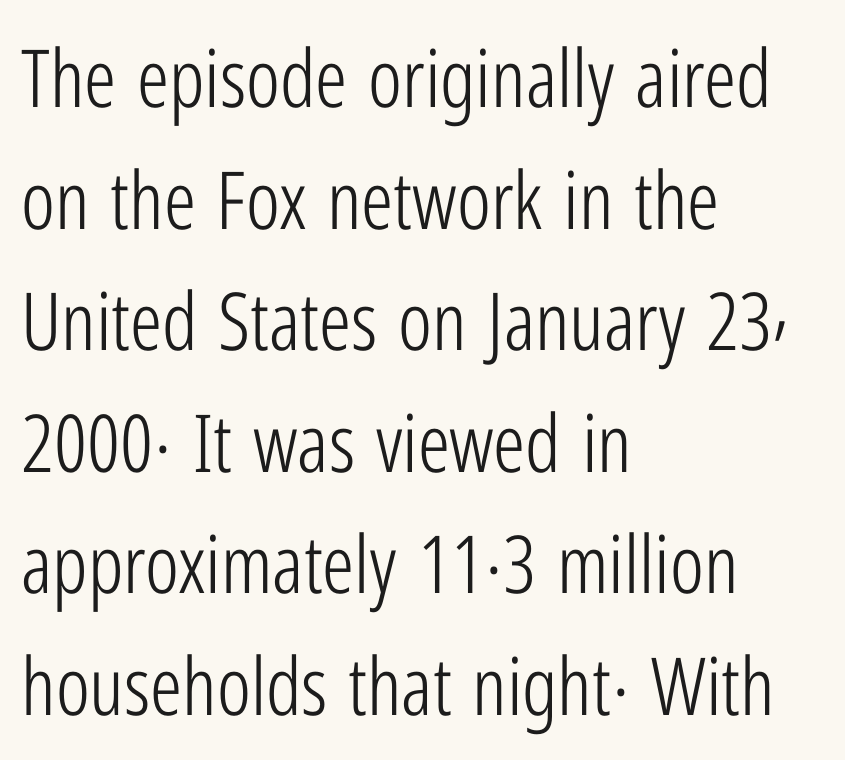
{"serif": "no", "italic": "no", "bold": "no", "weight": "light", "width": "condensed", "stroke_contrast": "low", "x_height": "medium", "monospaced": "no", "underline": "no", "align": "left", "line_spacing": "normal", "line_spacing_ratio": 1.52, "letter_spacing": "normal", "letter_spacing_em": 0.0, "glyph_px": 80}
